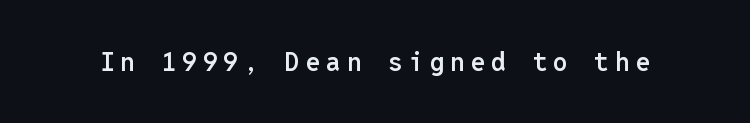
Q: Is the text bold? A: Semi-bold.
Q: Is the text italic (slanted)? A: No, it is upright.
Q: Is the text underlined? A: No.
Q: Is the spacing between letters normal or unusually wide? A: Unusually wide.
